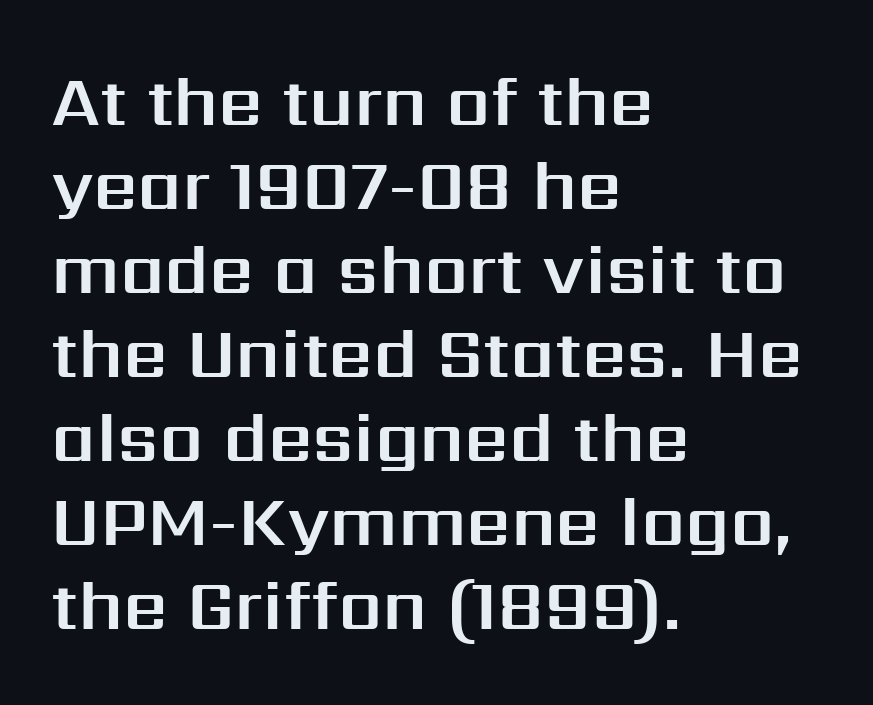
Letter spacing: default. The space directly below the letters is spotless. Ascenders rise straight up at ninety degrees. Varying glyph widths throughout — classic text-font behaviour. In CSS terms this would be text-align: left. I'd call this a sans setting — the letters go barefoot.
